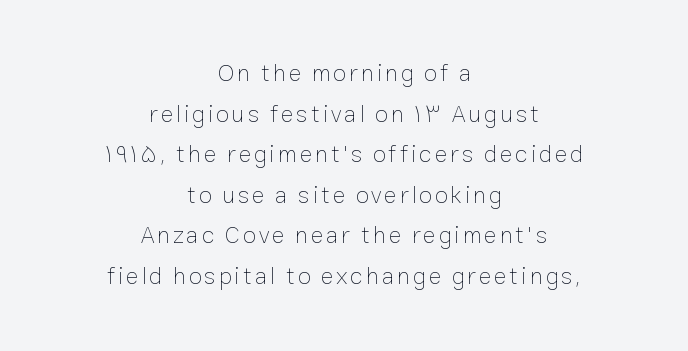
Q: Is the text bold? A: No.
Q: Is the text italic (slanted)? A: No, it is upright.
Q: Is the text underlined? A: No.
Q: How is the paragraph aligned? A: Centered.
Q: Is the spacing between lines tight, normal or loose? A: Normal.
